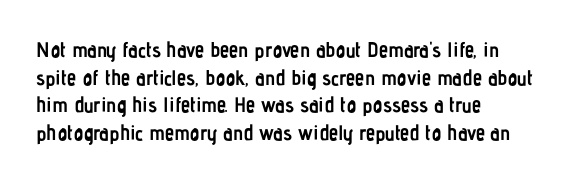
Normally led — the rows are evenly, conventionally spaced. Caption: standard tracking, unaltered. Check the space under the baseline: it is left empty. This sample is left-justified, so line endings fall wherever the words run out. These lines were composed using upright roman letters.
